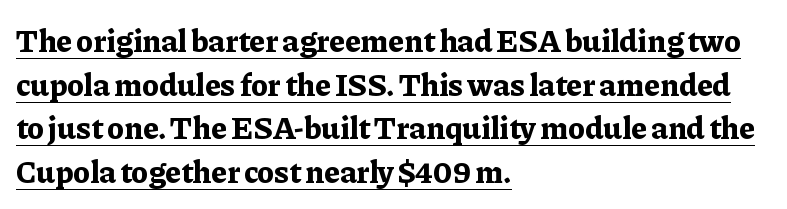
Q: Is the text bold? A: Yes.
Q: Is the text italic (slanted)? A: No, it is upright.
Q: Is the typeface a serif or a sans-serif typeface? A: Serif.
Q: Is the text underlined? A: Yes.
Q: How is the paragraph aligned? A: Left-aligned.
Q: Is the spacing between letters normal or unusually wide? A: Normal.
Q: Is the spacing between lines tight, normal or loose? A: Normal.
Q: Width (condensed, normal, or wide)? A: Normal.
Q: Stroke contrast? A: Low.
Q: x-height? A: Medium.
Q: Monospaced? A: No.
